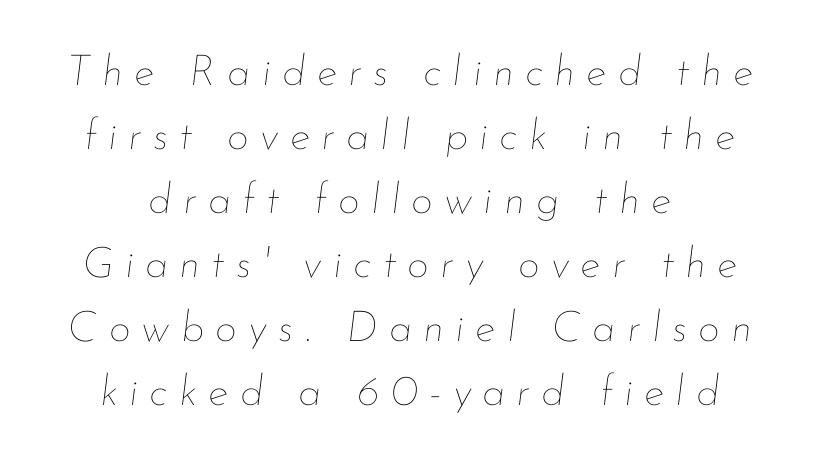
The image shows 43 px thin type, italic (leaning right); set normal line spacing (1.49x), unusually wide letter spacing (+0.26 em), not underlined; low stroke contrast and a small x-height.
